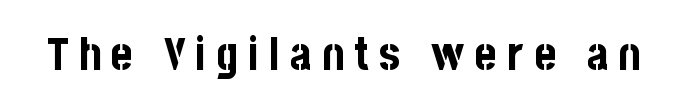
{"serif": "no", "italic": "no", "bold": "yes", "weight": "bold", "width": "condensed", "stroke_contrast": "low", "x_height": "large", "monospaced": "no", "underline": "no", "letter_spacing": "wide", "letter_spacing_em": 0.22, "glyph_px": 46}
